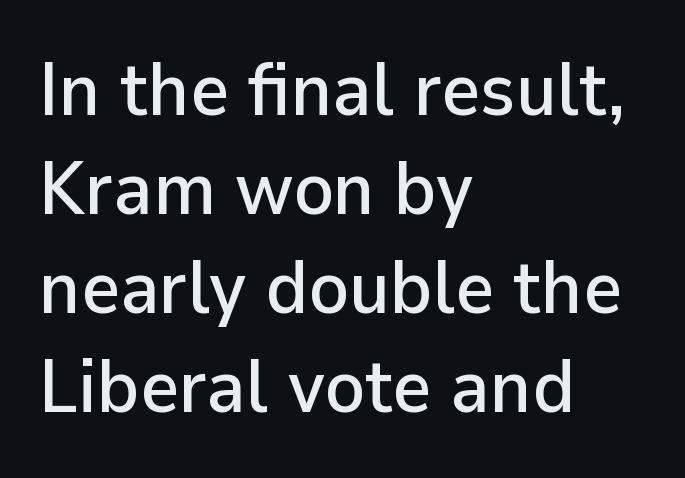
{"serif": "no", "italic": "no", "width": "normal", "stroke_contrast": "low", "x_height": "medium", "monospaced": "no", "underline": "no", "align": "left", "line_spacing": "normal", "line_spacing_ratio": 1.32, "letter_spacing": "normal", "letter_spacing_em": 0.0, "glyph_px": 75}
